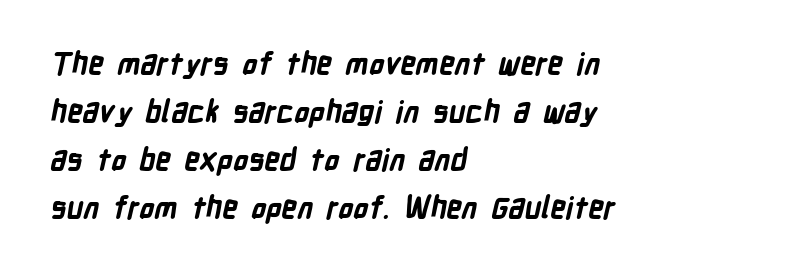
The image shows 30 px bold, condensed sans-serif type; set left-aligned, normal line spacing (1.6x), normal letter spacing, not underlined; low stroke contrast and a medium x-height.
